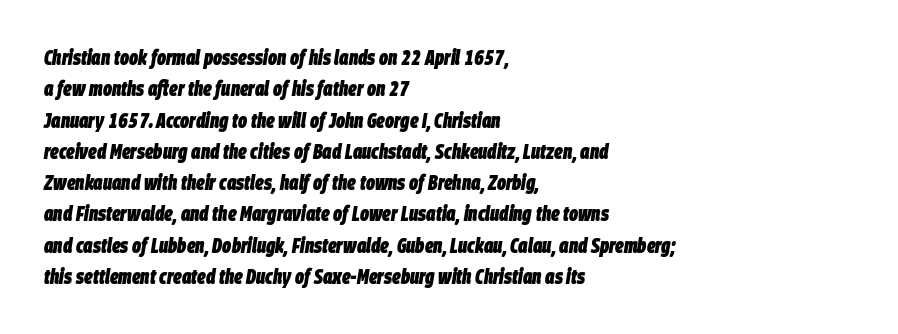
{"italic": "yes", "lean": "right", "slant_degrees": 9, "bold": "yes", "underline": "no", "align": "left", "line_spacing": "normal", "line_spacing_ratio": 1.49, "letter_spacing": "normal", "letter_spacing_em": 0.0, "glyph_px": 21}
